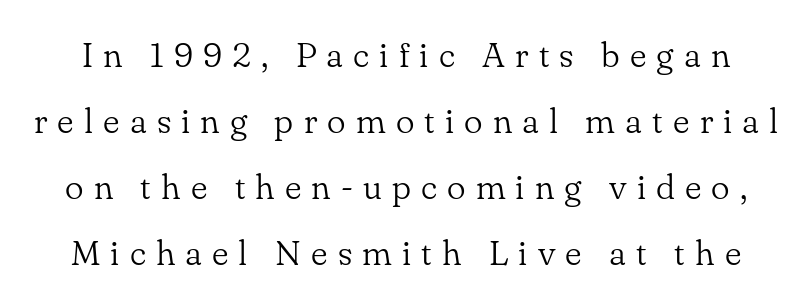
Yep, those are serifs on the letters. Beneath every word, the page is bare. The strokes are not fattened; the text isn't bold. Here the designer chose a conventional face with non-uniform glyph widths. These lines have a slow, spaced-out rhythm from letter to letter. The lettering stays uniformly vertical, giving the passage a roman look.
